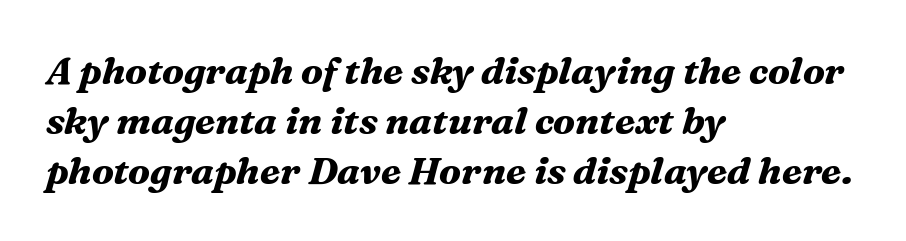
The image shows 38 px bold serif type, italic (leaning right); set left-aligned, normal line spacing (1.32x), normal letter spacing, not underlined; medium stroke contrast and a medium x-height.
